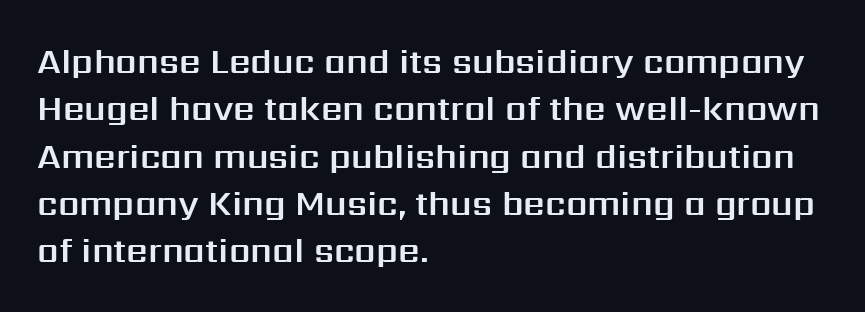
The compositor pushed each line to the left boundary. Here the glyphs are tracked normally, forming tight word shapes. The leading is moderate, giving the passage an even texture. Clear beneath every line of the passage. Is this a fixed-width face? No — the glyphs have proportional, varying widths.
